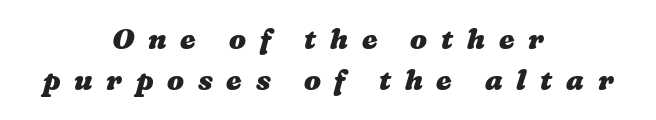
{"bold": "yes", "weight": "heavy", "width": "wide", "stroke_contrast": "medium", "x_height": "medium", "monospaced": "no", "underline": "no", "align": "center", "line_spacing": "normal", "line_spacing_ratio": 1.48, "letter_spacing": "wide", "letter_spacing_em": 0.49, "glyph_px": 28}
